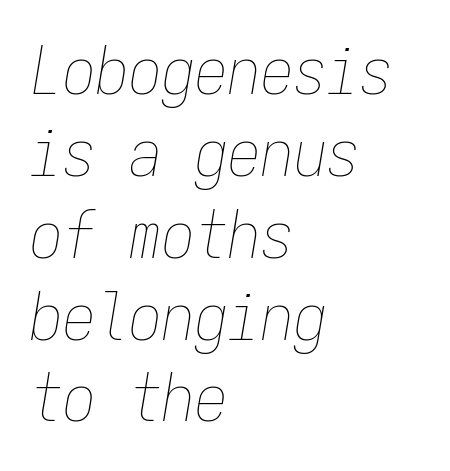
{"italic": "yes", "lean": "right", "slant_degrees": 9, "bold": "no", "weight": "thin", "width": "condensed", "stroke_contrast": "low", "x_height": "medium", "monospaced": "yes", "underline": "no", "align": "left", "line_spacing_ratio": 1.24, "letter_spacing": "normal", "letter_spacing_em": 0.0, "glyph_px": 66}
